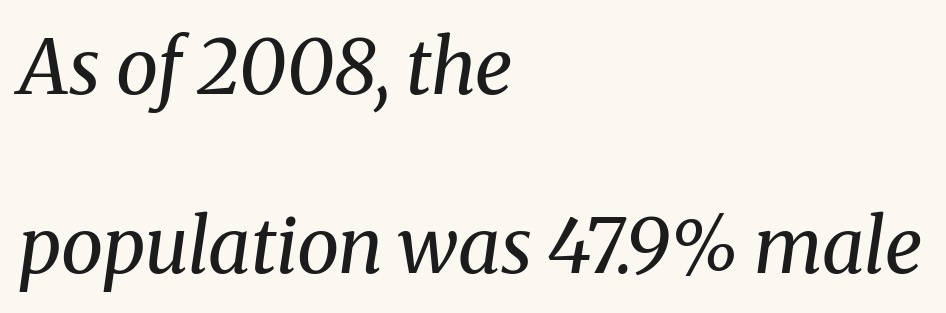
The image shows 76 px regular-weight serif type, italic (leaning right); set left-aligned, loose line spacing (2.35x), normal letter spacing, not underlined; medium stroke contrast and a medium x-height.
